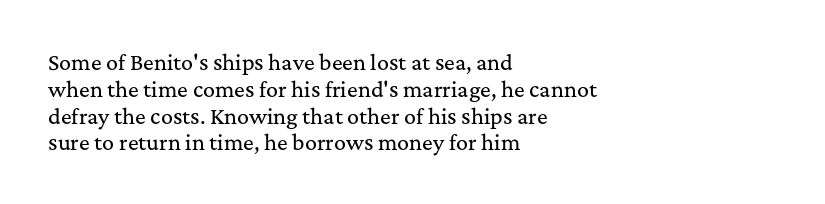
The image shows 20 px text type, upright; set left-aligned, normal line spacing (1.34x), normal letter spacing, not underlined.
